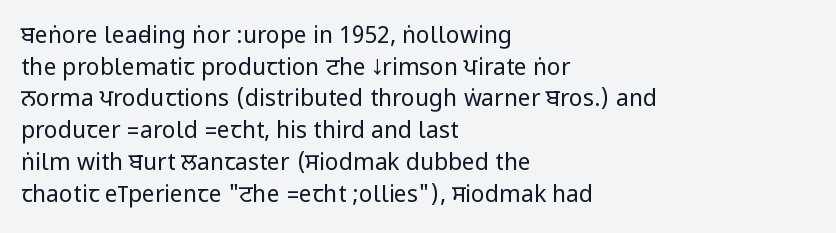
The image shows 23 px text type, upright; set left-aligned, normal line spacing (1.38x), normal letter spacing, not underlined.
